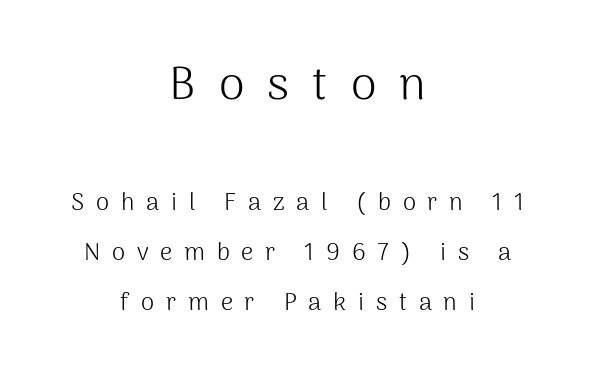
The image shows 47 px light sans-serif type, upright; set centered, loose line spacing (2.09x), unusually wide letter spacing (+0.49 em), not underlined; the first (top) block is 1.96x larger; medium stroke contrast and a medium x-height.
